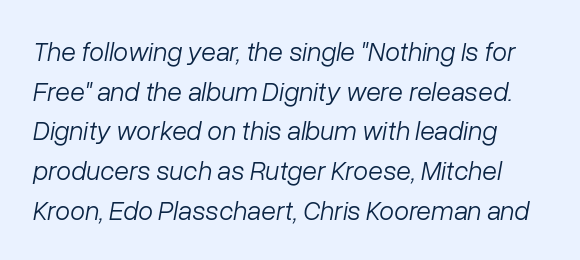
Line starts are locked; line ends wander. The vertical gap from one line to the next is medium. What stands out about the letter spacing? Nothing — it is the standard amount. Heft: none added — not bold. Underline: absent.
